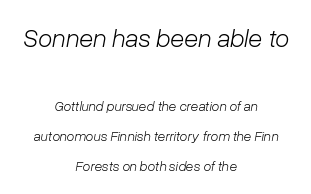
The line texture is even and compact thanks to regular tracking. Two sizes are in play, and the larger belongs to the first block. The paragraph has two soft edges and a firm central axis. Stems here are at most as thick as an everyday book face. Does the leading feel generous? Absolutely, it's lavish.
